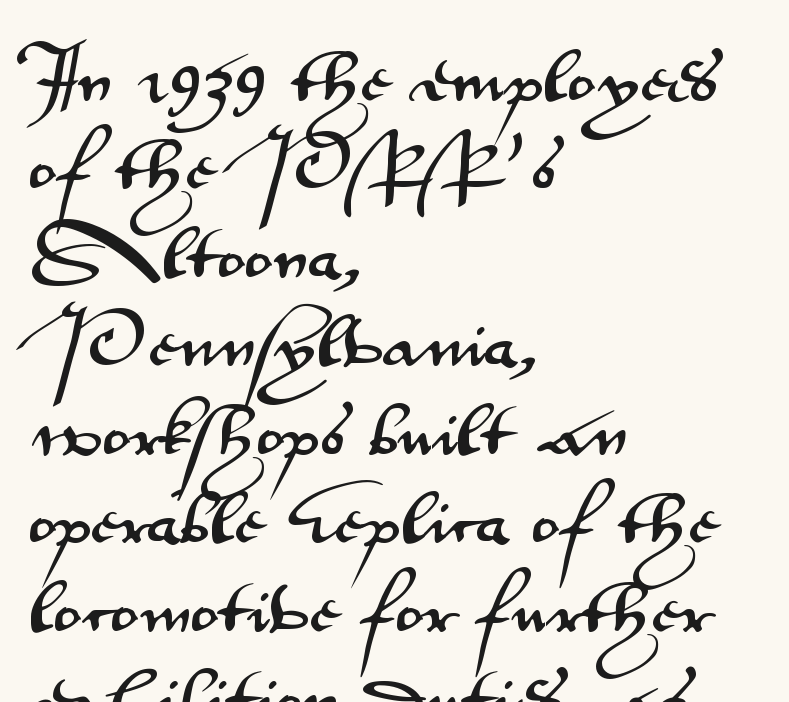
{"serif": "no", "width": "wide", "stroke_contrast": "medium", "x_height": "small", "monospaced": "no", "underline": "no", "align": "left", "line_spacing": "normal", "line_spacing_ratio": 1.5, "letter_spacing": "normal", "letter_spacing_em": 0.0, "glyph_px": 59}
